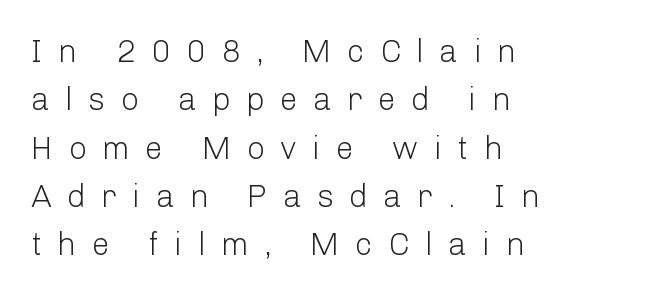
{"serif": "no", "italic": "no", "bold": "no", "weight": "light", "width": "normal", "stroke_contrast": "low", "x_height": "medium", "monospaced": "no", "underline": "no", "align": "left", "line_spacing": "normal", "line_spacing_ratio": 1.51, "letter_spacing": "wide", "letter_spacing_em": 0.48, "glyph_px": 32}
